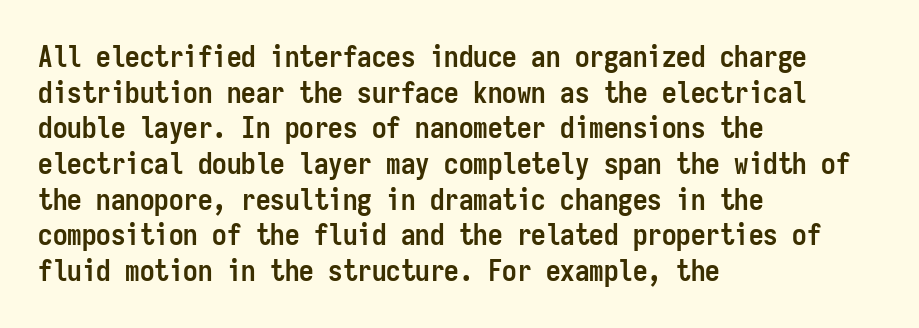
Q: Is the text bold? A: Yes.
Q: Is the text italic (slanted)? A: No, it is upright.
Q: Is the typeface a serif or a sans-serif typeface? A: Sans-serif.
Q: Is the text underlined? A: No.
Q: How is the paragraph aligned? A: Left-aligned.
Q: Is the spacing between letters normal or unusually wide? A: Normal.
Q: Width (condensed, normal, or wide)? A: Condensed.
Q: Stroke contrast? A: Low.
Q: x-height? A: Medium.
Q: Monospaced? A: Yes.
